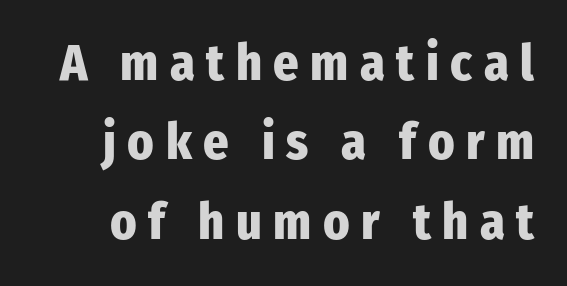
Does the lettering tilt? It doesn't — this is upright. Just letters on the line, the space beneath them empty. Each letter keeps its own natural width here, so spacing adapts to shape. This is heavy type, rendered in bold. Note: no serifs on the glyphs. Each new line begins a customary step beneath the previous one.
